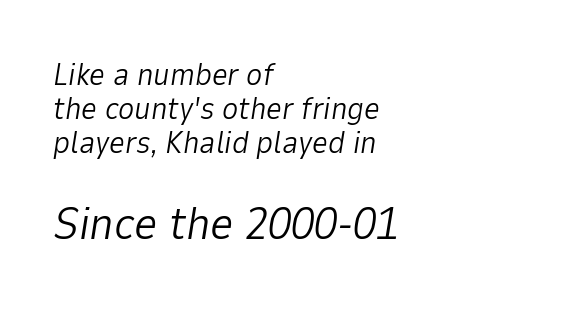
The image shows 46 px light type, italic (leaning right); set left-aligned, tight line spacing (1.1x), normal letter spacing, not underlined; the second (bottom) block is 1.48x larger; low stroke contrast and a medium x-height.
